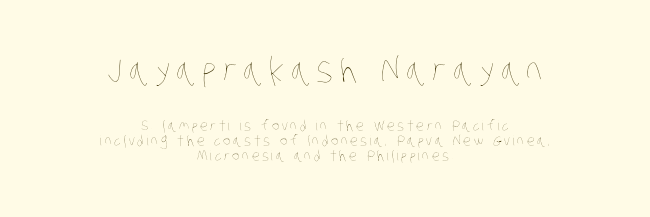
The image shows 34 px thin, condensed type; set centered, tight line spacing (1.1x), not underlined; the first (top) block is 2.43x larger; low stroke contrast and a large x-height.
